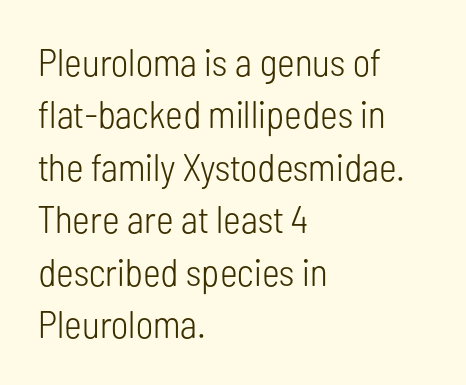
{"serif": "no", "italic": "no", "bold": "no", "weight": "light", "width": "condensed", "stroke_contrast": "low", "x_height": "medium", "monospaced": "no", "underline": "no", "align": "left", "line_spacing": "normal", "line_spacing_ratio": 1.38, "letter_spacing": "normal", "letter_spacing_em": 0.0, "glyph_px": 38}
